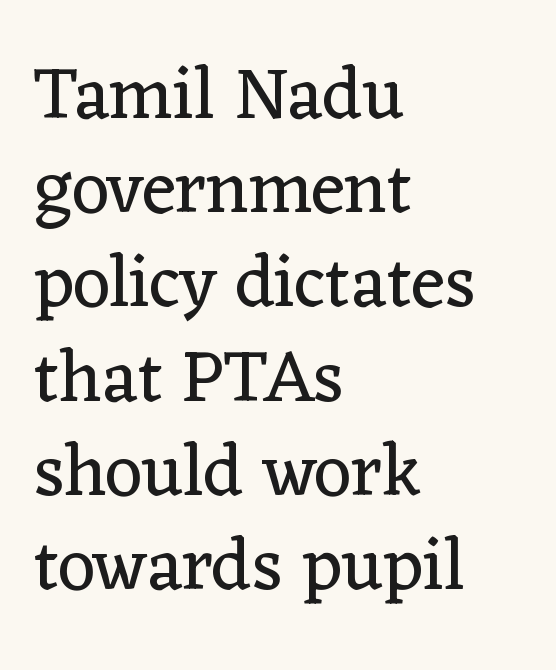
The image shows 73 px regular-weight serif type, upright; set left-aligned, normal line spacing (1.29x), normal letter spacing, not underlined; low stroke contrast and a medium x-height.
